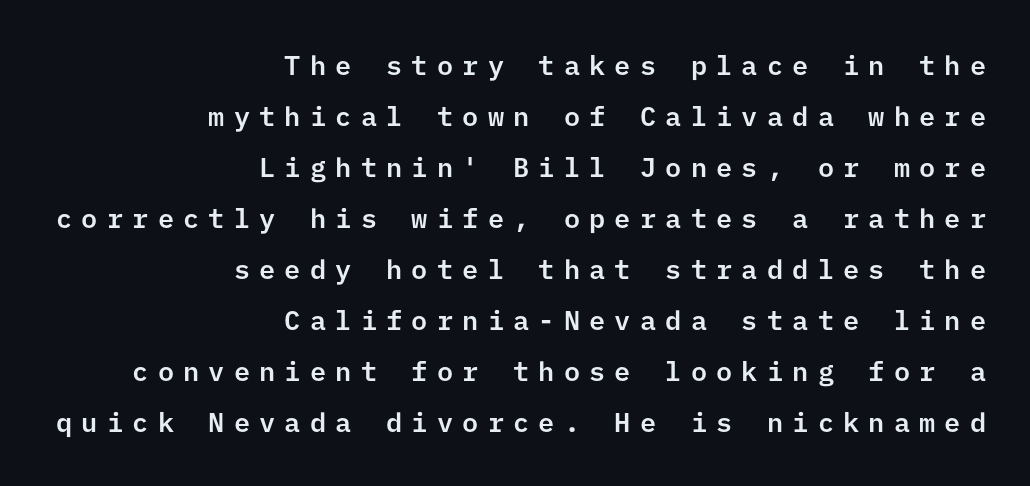
Q: Is the text italic (slanted)? A: No, it is upright.
Q: Is the text underlined? A: No.
Q: How is the paragraph aligned? A: Right-aligned.
Q: Is the spacing between letters normal or unusually wide? A: Unusually wide.
